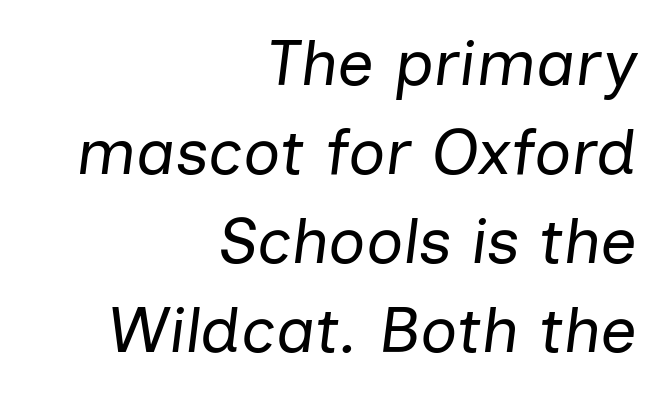
The image shows 65 px regular-weight type, italic (leaning right); set right-aligned, normal line spacing (1.37x), normal letter spacing, not underlined; low stroke contrast and a medium x-height.
